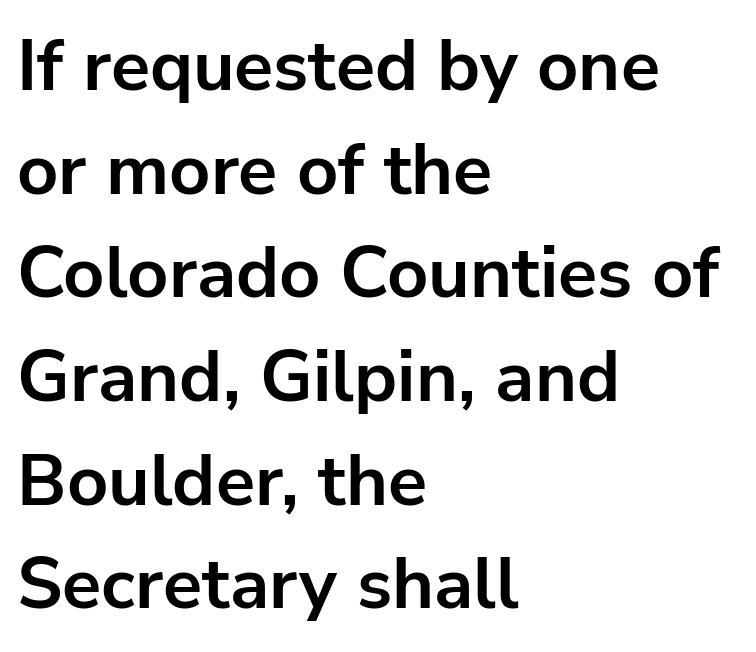
The image shows 72 px bold sans-serif type, upright; set left-aligned, normal line spacing (1.44x), normal letter spacing, not underlined; low stroke contrast and a medium x-height.
